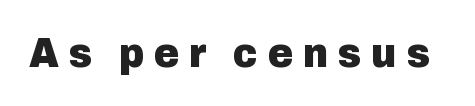
What kind of face is this? One without serifs — a sans. Does extra space separate the letters? Yes, quite a lot of it. The passage shown is typed in a proportional face where columns would drift. Pretty heavy lettering here — definitely bold. The type sits square on the baseline with zero lean.
